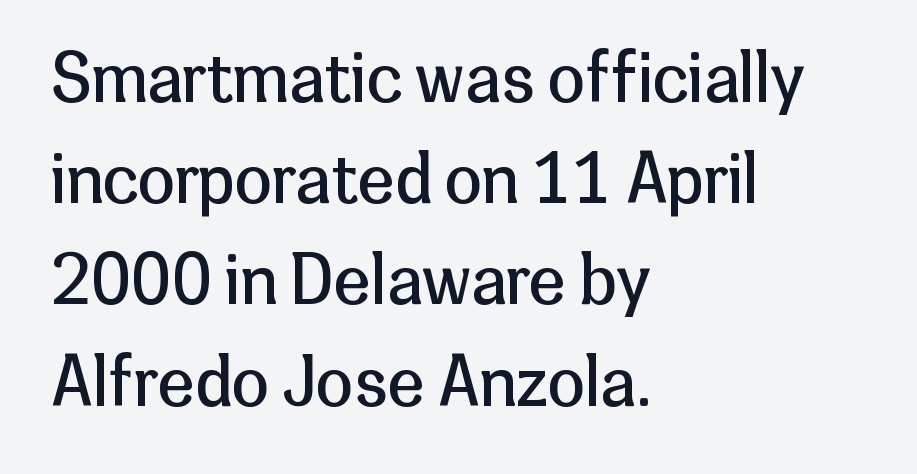
Q: Is the text bold? A: No.
Q: Is the text italic (slanted)? A: No, it is upright.
Q: Is the typeface a serif or a sans-serif typeface? A: Sans-serif.
Q: Is the text underlined? A: No.
Q: How is the paragraph aligned? A: Left-aligned.
Q: Is the spacing between letters normal or unusually wide? A: Normal.
Q: Is the spacing between lines tight, normal or loose? A: Normal.
Q: Width (condensed, normal, or wide)? A: Normal.
Q: Stroke contrast? A: Low.
Q: x-height? A: Medium.
Q: Monospaced? A: No.
